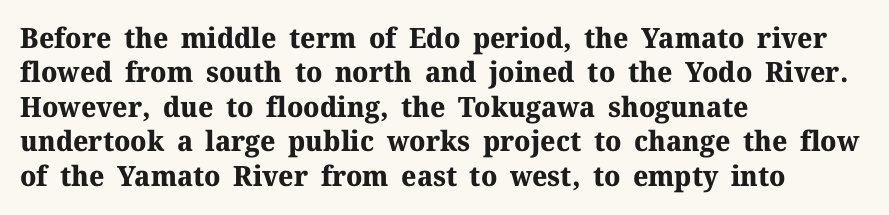
The image shows 28 px bold serif type, upright; set left-aligned, line spacing 1.23x, normal letter spacing, not underlined; medium stroke contrast and a medium x-height.
